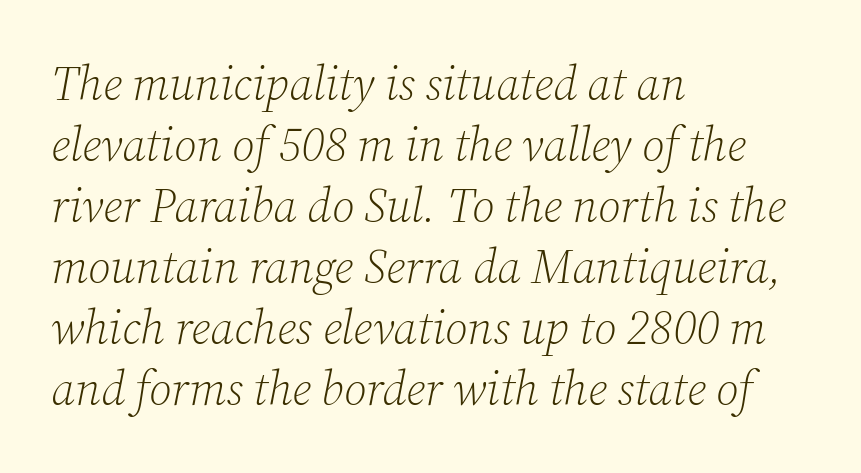
{"serif": "yes", "italic": "yes", "lean": "right", "slant_degrees": 12, "bold": "no", "weight": "light", "width": "normal", "stroke_contrast": "low", "x_height": "medium", "monospaced": "no", "underline": "no", "align": "left", "line_spacing": "normal", "line_spacing_ratio": 1.3, "letter_spacing": "normal", "letter_spacing_em": 0.0, "glyph_px": 47}
